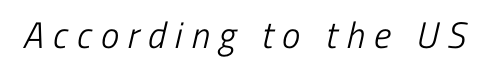
The gaps between neighbouring characters are conspicuously large. Descender tails drop into unmarked territory. Unbolded letterforms with no extra heft. Look at the bottom of the vertical strokes: they stop flat, with no serifs. The letters advance in unequal steps, a hallmark of proportional type.
